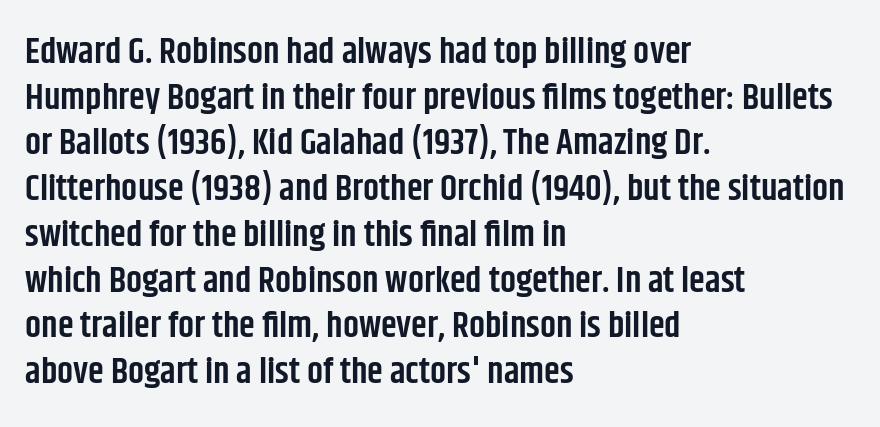
Q: Is the text bold? A: Semi-bold.
Q: Is the text italic (slanted)? A: No, it is upright.
Q: Is the typeface a serif or a sans-serif typeface? A: Sans-serif.
Q: Is the text underlined? A: No.
Q: How is the paragraph aligned? A: Left-aligned.
Q: Is the spacing between letters normal or unusually wide? A: Normal.
Q: Is the spacing between lines tight, normal or loose? A: Normal.
Q: Width (condensed, normal, or wide)? A: Condensed.
Q: Stroke contrast? A: Low.
Q: x-height? A: Large.
Q: Monospaced? A: No.
